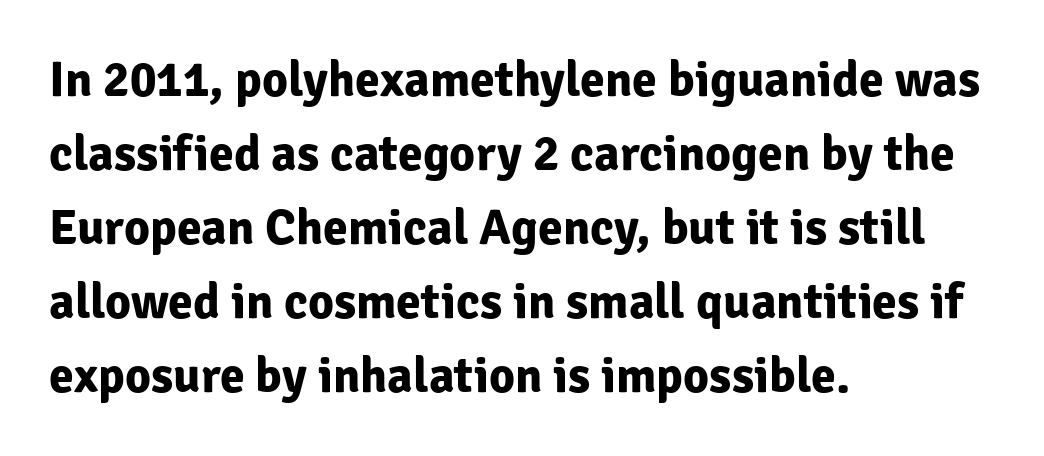
Q: Is the text bold? A: Yes.
Q: Is the text italic (slanted)? A: No, it is upright.
Q: Is the typeface a serif or a sans-serif typeface? A: Sans-serif.
Q: Is the text underlined? A: No.
Q: How is the paragraph aligned? A: Left-aligned.
Q: Is the spacing between letters normal or unusually wide? A: Normal.
Q: Is the spacing between lines tight, normal or loose? A: Normal.
Q: Width (condensed, normal, or wide)? A: Normal.
Q: Stroke contrast? A: Low.
Q: x-height? A: Medium.
Q: Monospaced? A: No.
